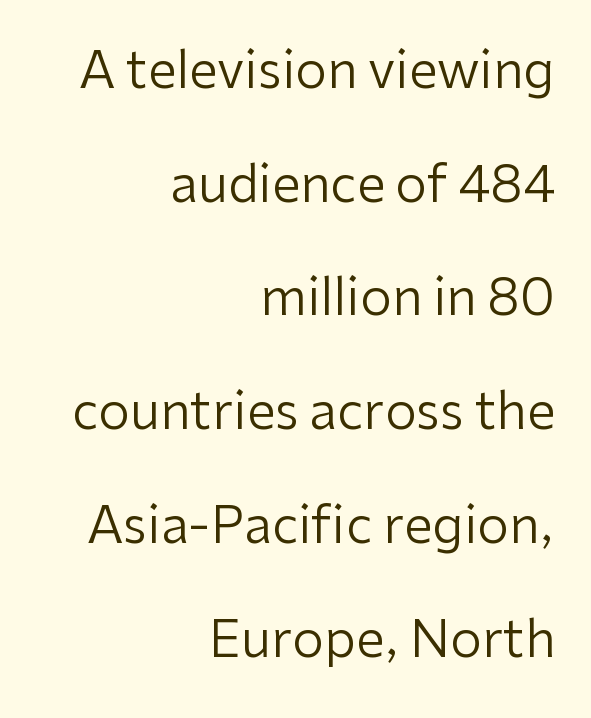
Line spacing here is loose. Counters stay open thanks to moderate or lighter strokes. The lettering stays uniformly vertical, giving the passage a roman look. The rendering uses natural spacing where letterforms have individual widths. Unlike a traditional serif, this face leaves its strokes unadorned.
